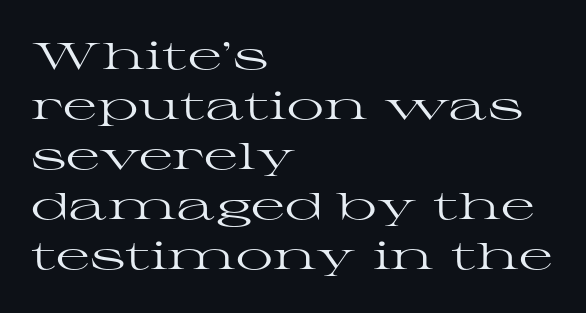
{"serif": "yes", "italic": "no", "bold": "no", "weight": "regular", "width": "wide", "stroke_contrast": "high", "x_height": "medium", "monospaced": "no", "underline": "no", "align": "left", "line_spacing": "normal", "line_spacing_ratio": 1.35, "letter_spacing": "normal", "letter_spacing_em": 0.0, "glyph_px": 37}
